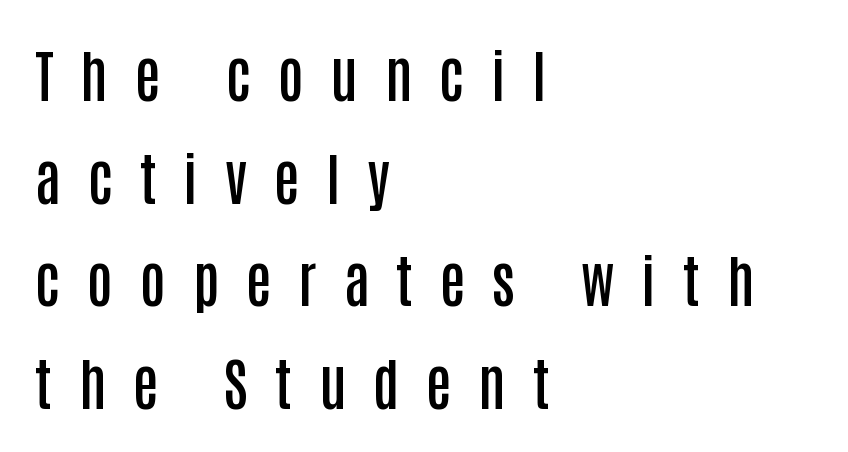
{"serif": "no", "italic": "no", "bold": "semi", "weight": "semibold", "width": "condensed", "stroke_contrast": "low", "x_height": "large", "monospaced": "no", "underline": "no", "align": "left", "line_spacing_ratio": 1.8, "letter_spacing": "wide", "letter_spacing_em": 0.47, "glyph_px": 57}
